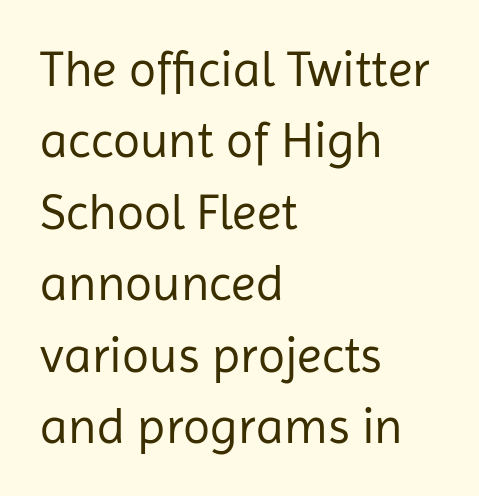
Q: Is the text bold? A: No.
Q: Is the text italic (slanted)? A: No, it is upright.
Q: Is the typeface a serif or a sans-serif typeface? A: Sans-serif.
Q: Is the text underlined? A: No.
Q: How is the paragraph aligned? A: Left-aligned.
Q: Is the spacing between letters normal or unusually wide? A: Normal.
Q: Is the spacing between lines tight, normal or loose? A: Normal.
Q: Width (condensed, normal, or wide)? A: Normal.
Q: Stroke contrast? A: Low.
Q: x-height? A: Medium.
Q: Monospaced? A: No.
